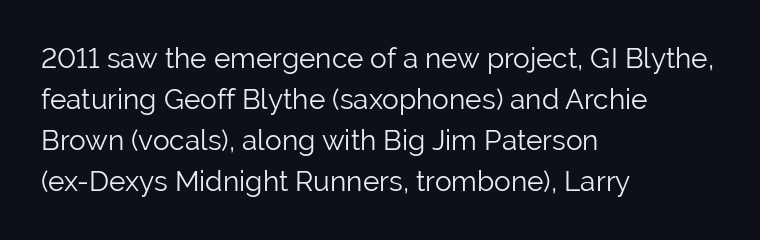
Q: Is the text bold? A: No.
Q: Is the text italic (slanted)? A: No, it is upright.
Q: Is the typeface a serif or a sans-serif typeface? A: Sans-serif.
Q: Is the text underlined? A: No.
Q: How is the paragraph aligned? A: Left-aligned.
Q: Is the spacing between letters normal or unusually wide? A: Normal.
Q: Is the spacing between lines tight, normal or loose? A: Normal.
Q: Width (condensed, normal, or wide)? A: Normal.
Q: Stroke contrast? A: Low.
Q: x-height? A: Medium.
Q: Monospaced? A: No.
